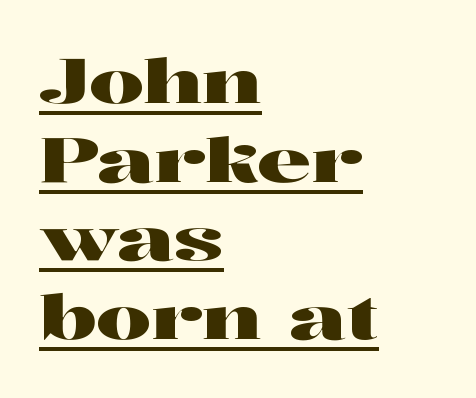
{"serif": "yes", "italic": "no", "width": "wide", "stroke_contrast": "high", "x_height": "medium", "monospaced": "no", "underline": "yes", "align": "left", "line_spacing": "normal", "line_spacing_ratio": 1.29, "letter_spacing": "normal", "letter_spacing_em": 0.0, "glyph_px": 61}
